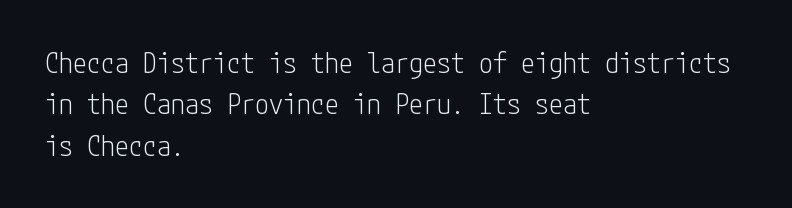
Q: Is the text bold? A: No.
Q: Is the text italic (slanted)? A: No, it is upright.
Q: Is the typeface a serif or a sans-serif typeface? A: Sans-serif.
Q: Is the text underlined? A: No.
Q: How is the paragraph aligned? A: Left-aligned.
Q: Is the spacing between letters normal or unusually wide? A: Normal.
Q: Is the spacing between lines tight, normal or loose? A: Normal.
Q: Width (condensed, normal, or wide)? A: Condensed.
Q: Stroke contrast? A: Low.
Q: x-height? A: Medium.
